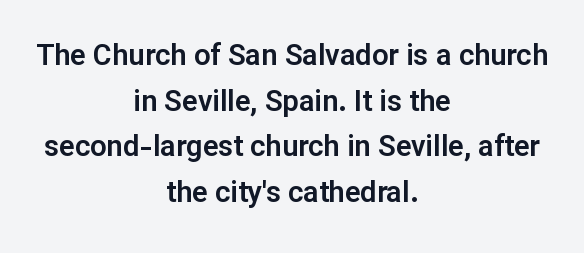
Does extra space separate the letters? No, they use regular spacing. Alignment: centered. Words float on clear page, feet unadorned. The passage shown stacks its lines at a standard gap. Upright lettering throughout.
